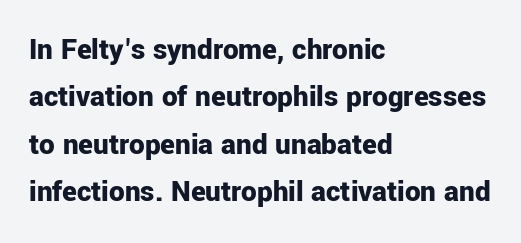
The image shows 31 px bold sans-serif type, upright; set left-aligned, normal line spacing (1.53x), normal letter spacing, not underlined; low stroke contrast and a medium x-height.
